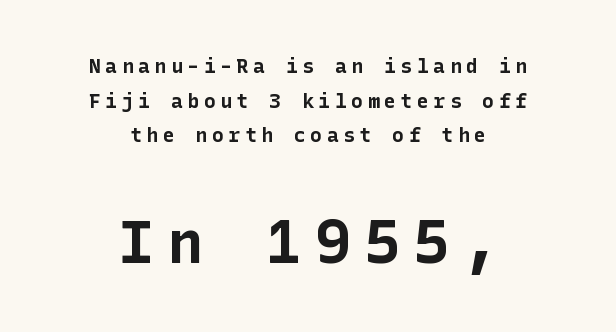
{"serif": "no", "italic": "no", "bold": "yes", "weight": "bold", "width": "normal", "stroke_contrast": "low", "x_height": "medium", "underline": "no", "align": "center", "line_spacing_ratio": 1.73, "letter_spacing": "wide", "letter_spacing_em": 0.22, "larger_block": "second", "size_ratio": 3.0, "glyph_px": 60}
